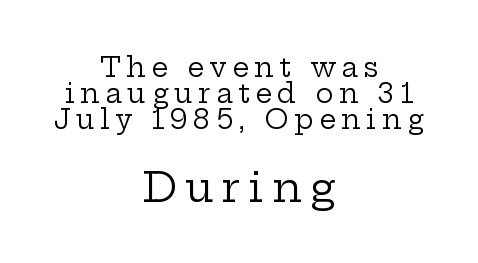
The face used here is proportionally spaced, like ordinary book or web type. Baseline-to-baseline distance is barely more than the letter height. Size hierarchy here favors the trailing block over the leading one. Unmarked baselines from the first word to the last. Notice how the passage keeps no hard edge, just a central spine. A typesetter would call this heavily tracked-out type.
